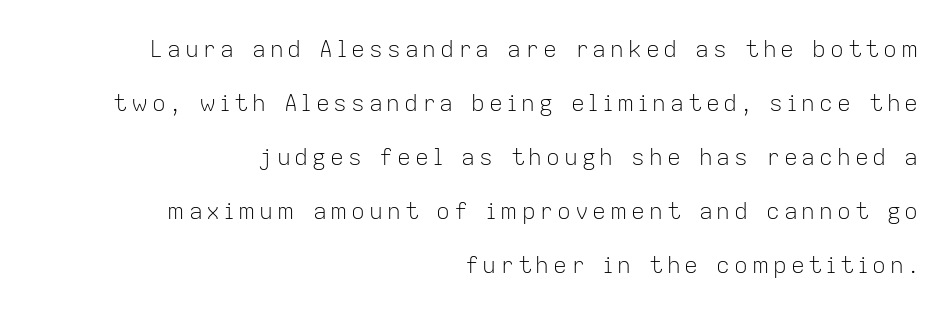
Q: Is the text bold? A: No.
Q: Is the text italic (slanted)? A: No, it is upright.
Q: Is the text underlined? A: No.
Q: How is the paragraph aligned? A: Right-aligned.
Q: Is the spacing between lines tight, normal or loose? A: Loose.
